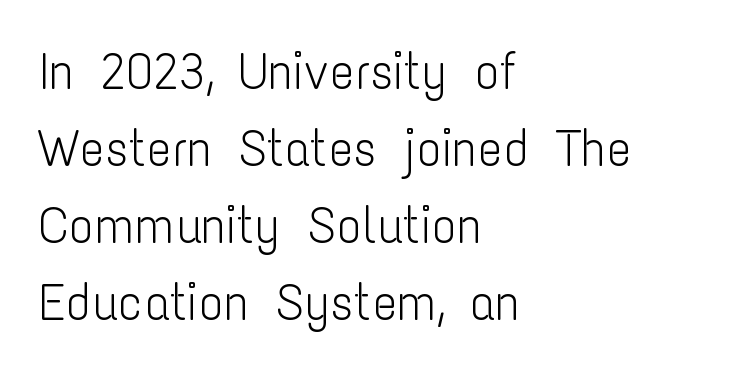
{"serif": "no", "italic": "no", "bold": "no", "weight": "light", "width": "condensed", "stroke_contrast": "low", "x_height": "medium", "monospaced": "no", "underline": "no", "align": "left", "line_spacing": "normal", "line_spacing_ratio": 1.48, "letter_spacing": "normal", "letter_spacing_em": 0.0, "glyph_px": 52}
